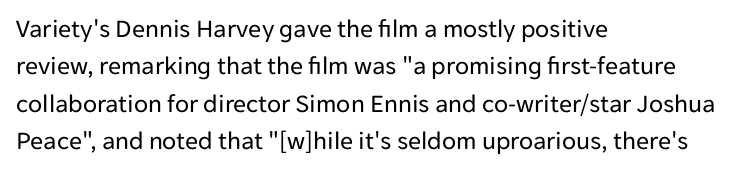
Q: Is the text bold? A: No.
Q: Is the text italic (slanted)? A: No, it is upright.
Q: Is the text underlined? A: No.
Q: How is the paragraph aligned? A: Left-aligned.
Q: Is the spacing between letters normal or unusually wide? A: Normal.
Q: Is the spacing between lines tight, normal or loose? A: Normal.
